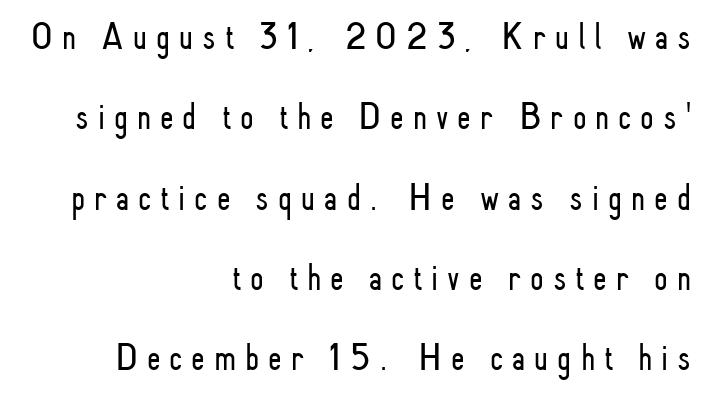
{"serif": "no", "italic": "no", "bold": "no", "weight": "light", "width": "condensed", "stroke_contrast": "low", "x_height": "small", "monospaced": "no", "underline": "no", "align": "right", "line_spacing": "loose", "line_spacing_ratio": 2.06, "letter_spacing": "wide", "letter_spacing_em": 0.23, "glyph_px": 39}
